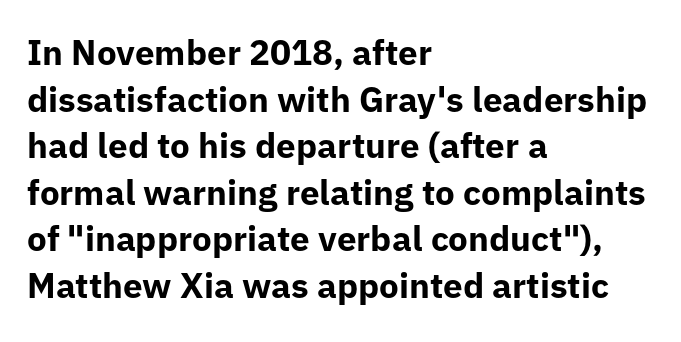
{"serif": "no", "italic": "no", "bold": "yes", "weight": "bold", "width": "normal", "stroke_contrast": "low", "x_height": "medium", "monospaced": "no", "underline": "no", "align": "left", "line_spacing": "normal", "line_spacing_ratio": 1.33, "letter_spacing": "normal", "letter_spacing_em": 0.0, "glyph_px": 35}
